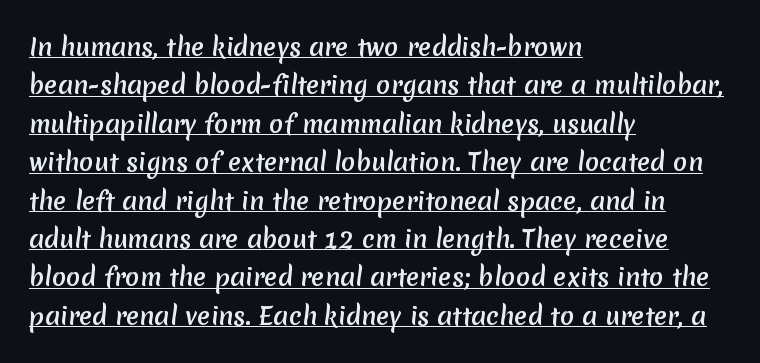
The type is set solid horizontally, with unmodified tracking. A typographer would call this underscored text. The ragged edge is on the right, which tells us the setting is flush left. Summary of vertical rhythm: regular, with standard interline spacing.
